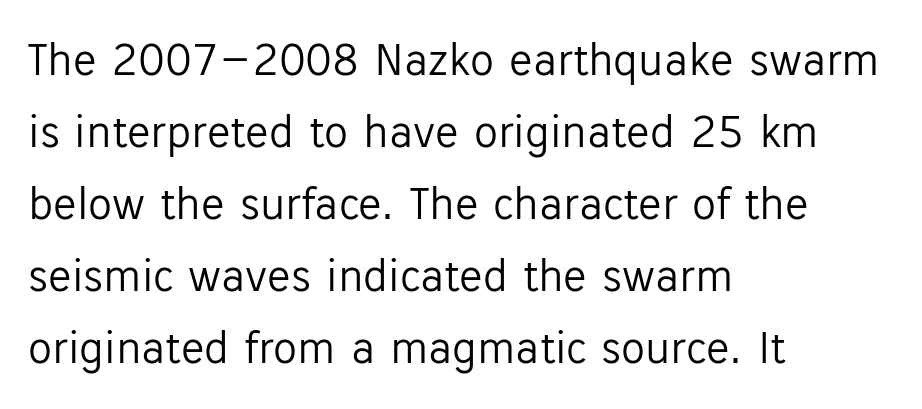
{"serif": "no", "italic": "no", "bold": "no", "weight": "light", "width": "normal", "stroke_contrast": "low", "x_height": "medium", "monospaced": "no", "underline": "no", "align": "left", "line_spacing": "normal", "line_spacing_ratio": 1.5, "letter_spacing": "normal", "letter_spacing_em": 0.0, "glyph_px": 48}
